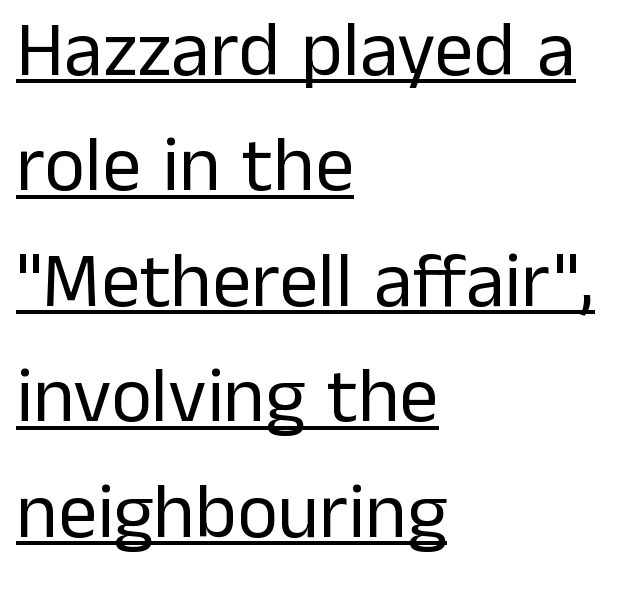
Q: Is the text bold? A: No.
Q: Is the text italic (slanted)? A: No, it is upright.
Q: Is the typeface a serif or a sans-serif typeface? A: Sans-serif.
Q: Is the text underlined? A: Yes.
Q: How is the paragraph aligned? A: Left-aligned.
Q: Is the spacing between letters normal or unusually wide? A: Normal.
Q: Is the spacing between lines tight, normal or loose? A: Normal.
Q: Width (condensed, normal, or wide)? A: Normal.
Q: Stroke contrast? A: Low.
Q: x-height? A: Medium.
Q: Monospaced? A: No.
